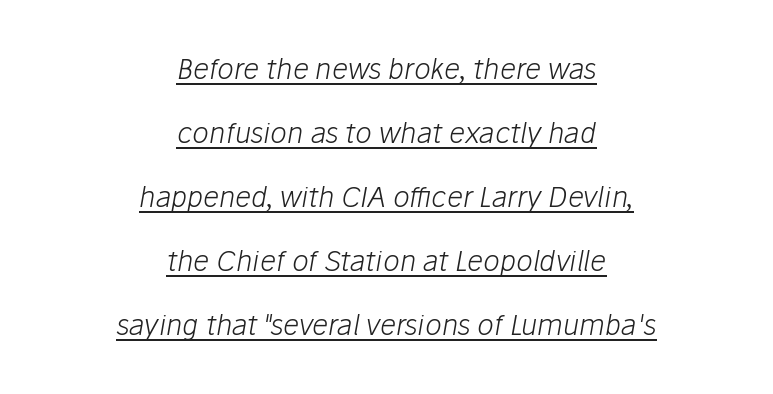
Q: Is the text bold? A: No.
Q: Is the text italic (slanted)? A: Yes, it leans right by about 10 degrees.
Q: Is the text underlined? A: Yes.
Q: How is the paragraph aligned? A: Centered.
Q: Is the spacing between letters normal or unusually wide? A: Normal.
Q: Is the spacing between lines tight, normal or loose? A: Loose.
Q: Width (condensed, normal, or wide)? A: Normal.
Q: Stroke contrast? A: Low.
Q: x-height? A: Medium.
Q: Monospaced? A: No.
